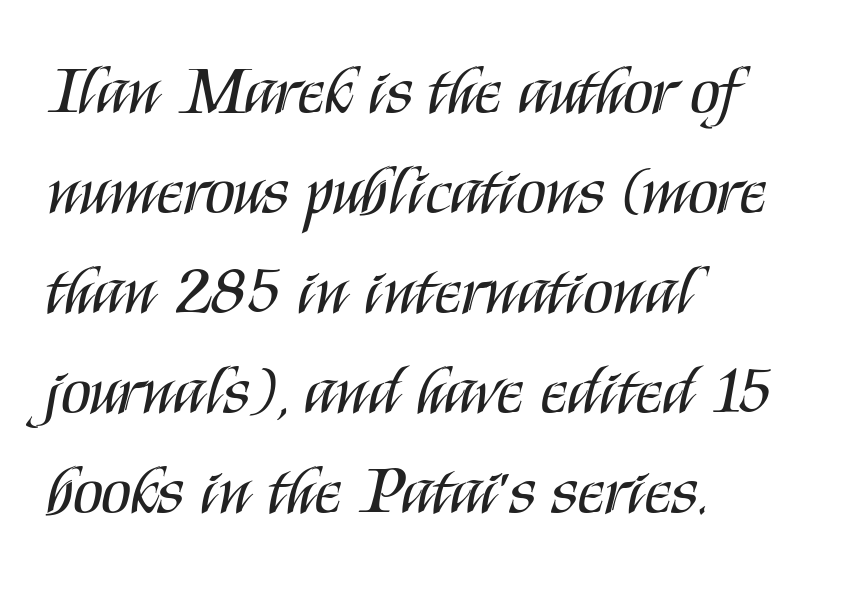
{"serif": "no", "bold": "no", "weight": "regular", "width": "condensed", "stroke_contrast": "medium", "x_height": "large", "monospaced": "no", "underline": "no", "align": "left", "line_spacing": "normal", "line_spacing_ratio": 1.45, "letter_spacing": "normal", "letter_spacing_em": 0.0, "glyph_px": 69}
